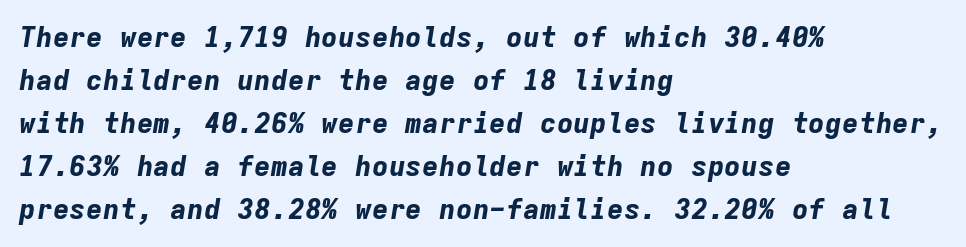
The image shows 28 px bold type, italic (leaning right), monospaced; set left-aligned, normal line spacing (1.54x), normal letter spacing, not underlined; low stroke contrast and a medium x-height.
